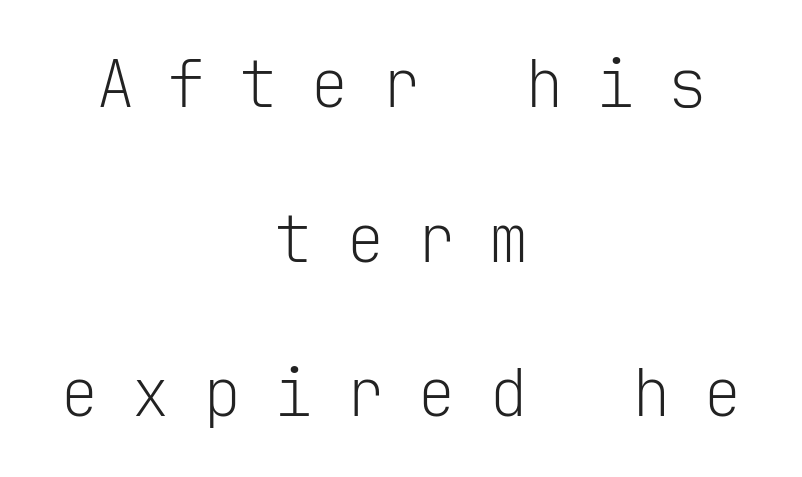
The passage shown has open, widely tracked lettering throughout. Leftover space on each line is divided equally before and after the words. This is roman type, the default non-slanted kind. Weight: not bold — regular or lighter. Every character here occupies the same horizontal width, giving the sample a typewriter-like rhythm. Summary of vertical rhythm: relaxed, with wide interline spacing.
